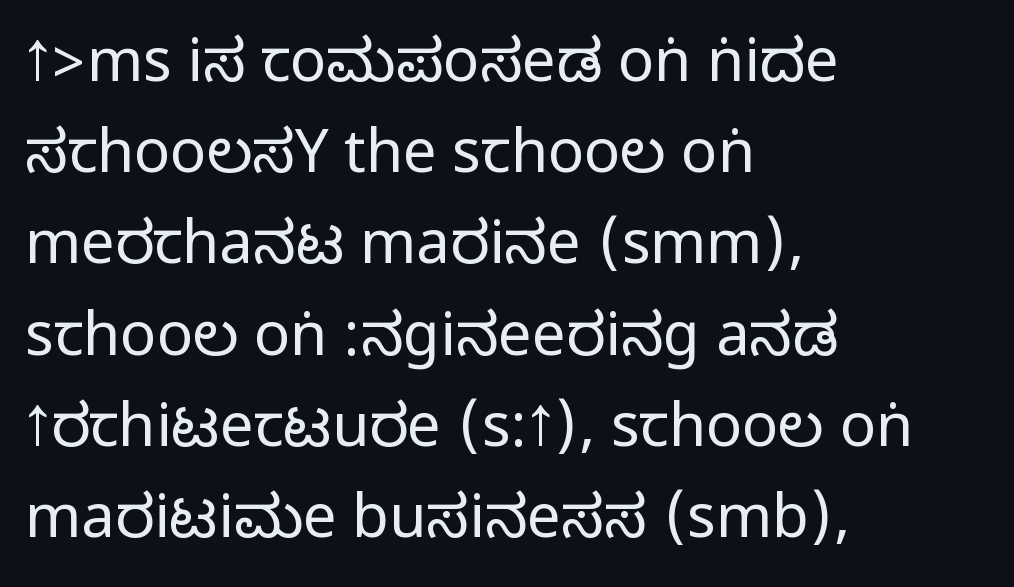
The image shows 60 px condensed sans-serif type, upright; set left-aligned, normal line spacing (1.52x), normal letter spacing, not underlined; medium stroke contrast.
